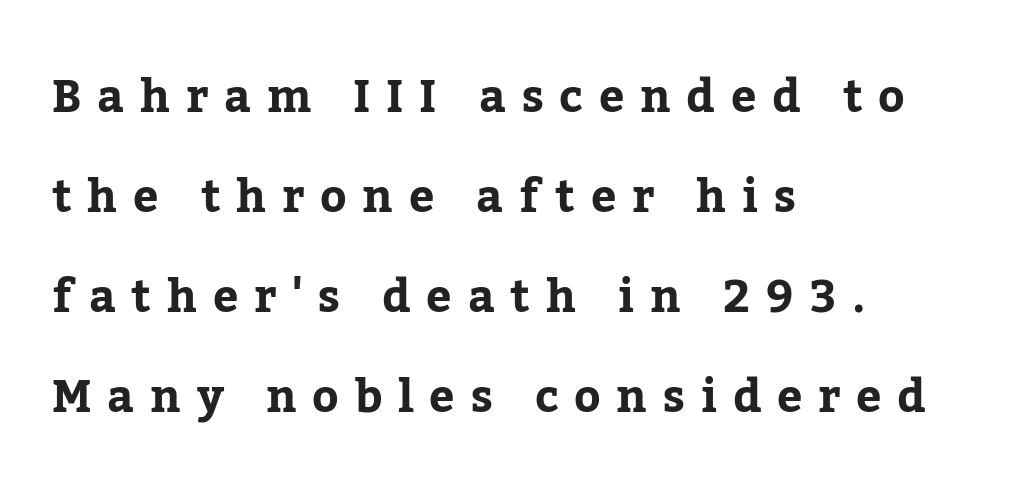
Every row of glyphs begins at an identical x-position on the left. Look at the bottom of the vertical strokes: they flare into serifs here. Glyph-to-glyph distance is far greater than everyday printed text. Each letter keeps its own natural width here, so spacing adapts to shape. Whoever set this chose breathing room over compactness in the vertical rhythm.
